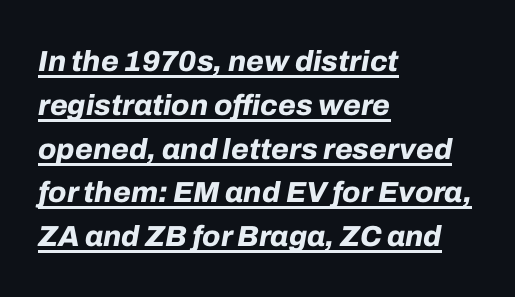
{"italic": "yes", "lean": "right", "slant_degrees": 10, "bold": "yes", "weight": "bold", "width": "normal", "stroke_contrast": "low", "x_height": "medium", "monospaced": "no", "underline": "yes", "align": "left", "line_spacing": "normal", "line_spacing_ratio": 1.51, "letter_spacing": "normal", "letter_spacing_em": 0.0, "glyph_px": 29}
